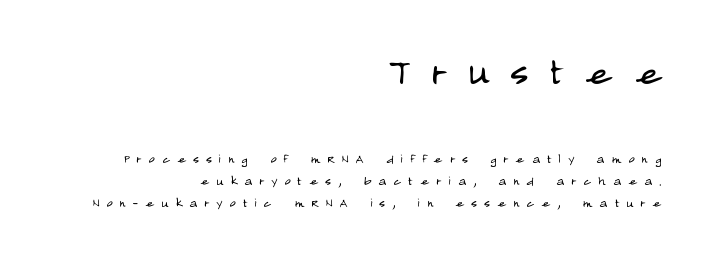
The image shows 49 px light, condensed sans-serif type, upright; set right-aligned, normal line spacing (1.35x), unusually wide letter spacing (+0.45 em), not underlined; the first (top) block is 3.06x larger; low stroke contrast and a large x-height.
